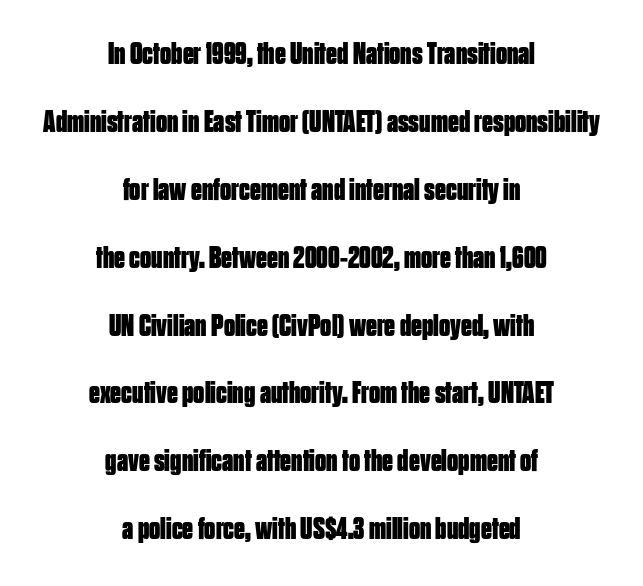
Q: Is the text bold? A: Yes.
Q: Is the text italic (slanted)? A: No, it is upright.
Q: Is the typeface a serif or a sans-serif typeface? A: Sans-serif.
Q: Is the text underlined? A: No.
Q: How is the paragraph aligned? A: Centered.
Q: Is the spacing between letters normal or unusually wide? A: Normal.
Q: Is the spacing between lines tight, normal or loose? A: Loose.
Q: Width (condensed, normal, or wide)? A: Condensed.
Q: Stroke contrast? A: Low.
Q: x-height? A: Large.
Q: Monospaced? A: No.
